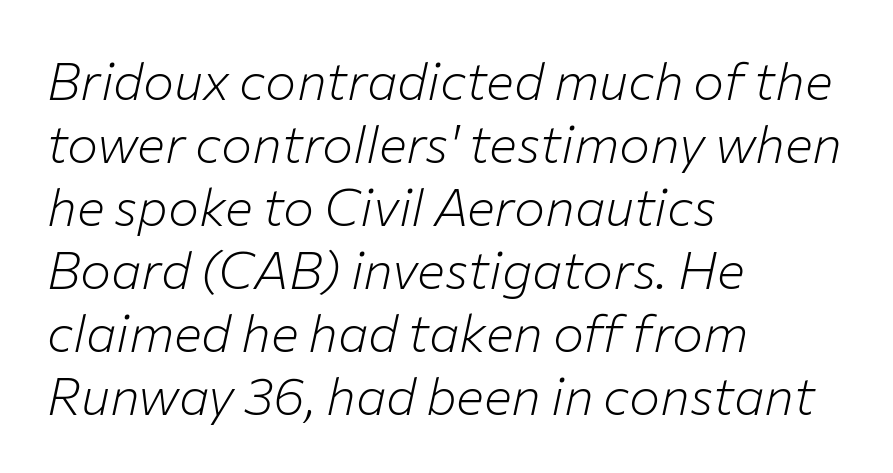
The image shows 52 px light type, italic (leaning right); set left-aligned, line spacing 1.21x, normal letter spacing, not underlined; low stroke contrast and a medium x-height.
